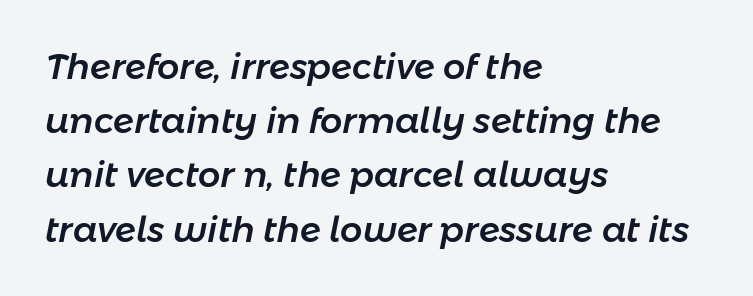
The image shows 35 px text type, italic (leaning right); set left-aligned, normal line spacing (1.55x), normal letter spacing, not underlined; low stroke contrast and a medium x-height.
